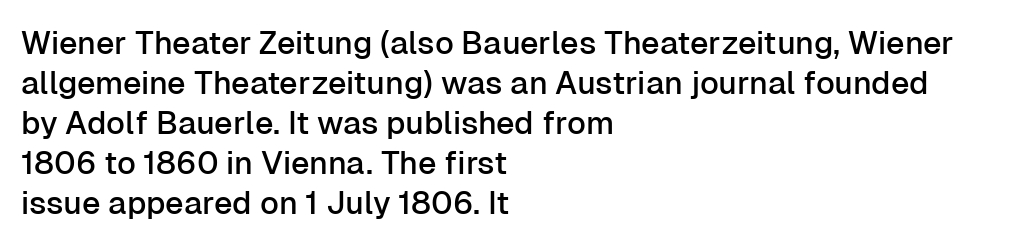
Q: Is the text italic (slanted)? A: No, it is upright.
Q: Is the typeface a serif or a sans-serif typeface? A: Sans-serif.
Q: Is the text underlined? A: No.
Q: How is the paragraph aligned? A: Left-aligned.
Q: Is the spacing between letters normal or unusually wide? A: Normal.
Q: Is the spacing between lines tight, normal or loose? A: Normal.
Q: Width (condensed, normal, or wide)? A: Normal.
Q: Stroke contrast? A: Low.
Q: x-height? A: Medium.
Q: Monospaced? A: No.
